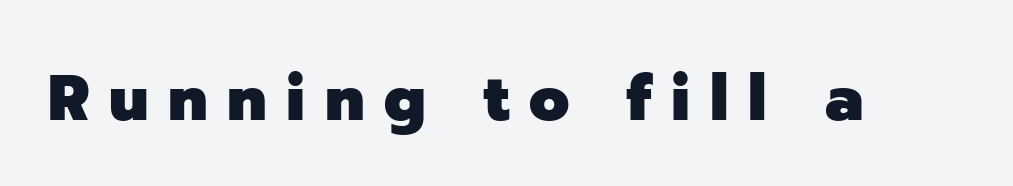
The image shows 65 px heavy sans-serif type, upright; set unusually wide letter spacing (+0.3 em), not underlined; low stroke contrast and a medium x-height.
